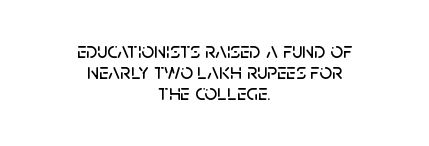
The image shows 22 px text type, upright; set centered, tight line spacing (0.96x), normal letter spacing, not underlined.
